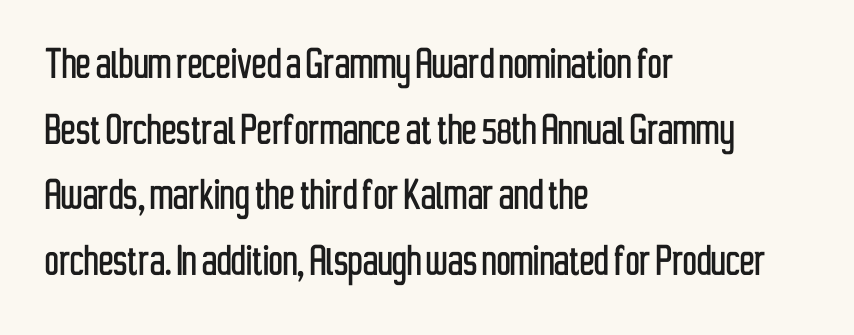
Descender tails drop into unmarked territory. Serif or sans? Sans — the stroke terminals are bare. This sample uses an upright cut, with every glyph sitting square on the baseline. The letters advance in unequal steps, a hallmark of proportional type. Layout note: lines flush left. Default kerning and tracking; the words read as compact shapes.
